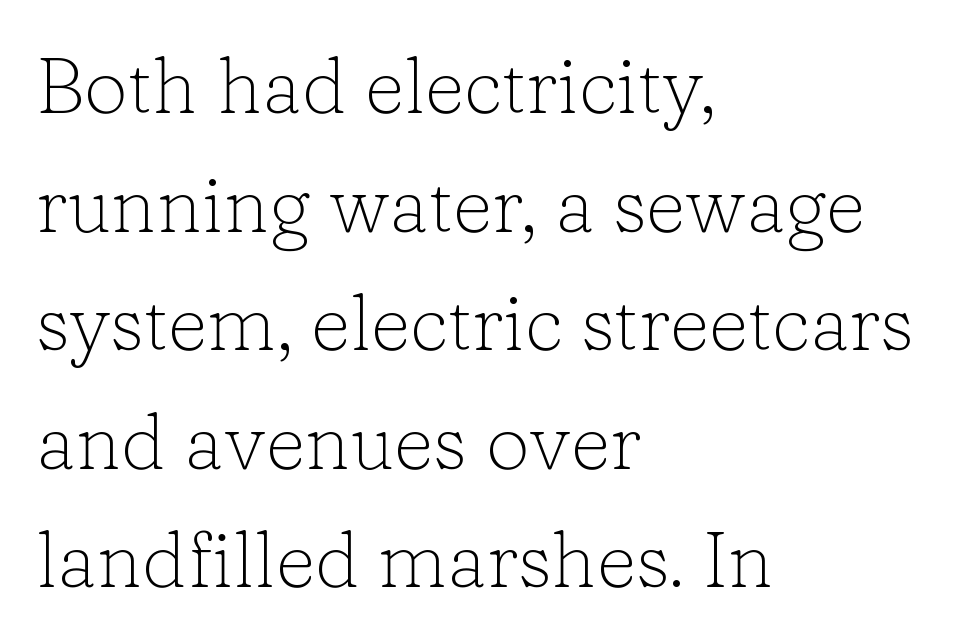
The image shows 78 px light serif type, upright; set left-aligned, normal line spacing (1.52x), normal letter spacing, not underlined; low stroke contrast and a medium x-height.
